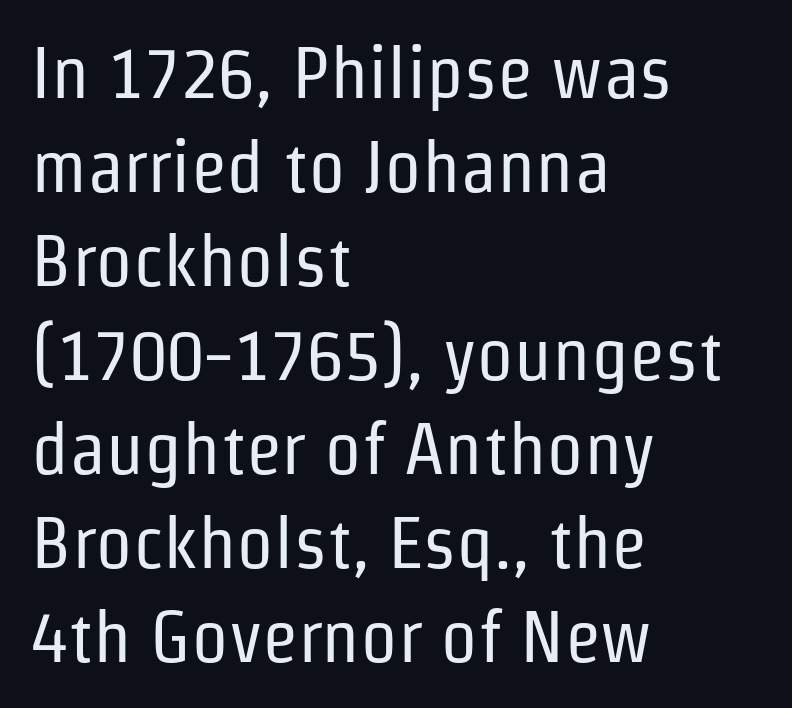
The image shows 74 px regular-weight, condensed sans-serif type, upright; set left-aligned, normal line spacing (1.27x), normal letter spacing, not underlined; low stroke contrast and a medium x-height.
